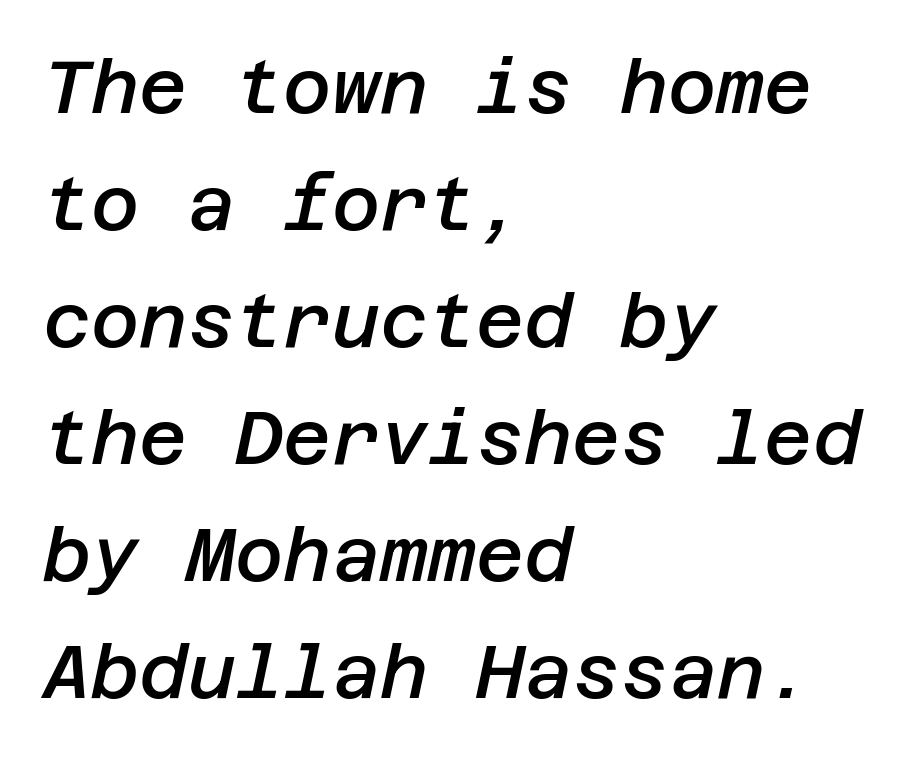
{"italic": "yes", "lean": "right", "slant_degrees": 12, "bold": "semi", "weight": "semibold", "width": "normal", "stroke_contrast": "low", "x_height": "large", "underline": "no", "align": "left", "line_spacing": "normal", "line_spacing_ratio": 1.58, "letter_spacing": "normal", "letter_spacing_em": 0.0, "glyph_px": 74}
